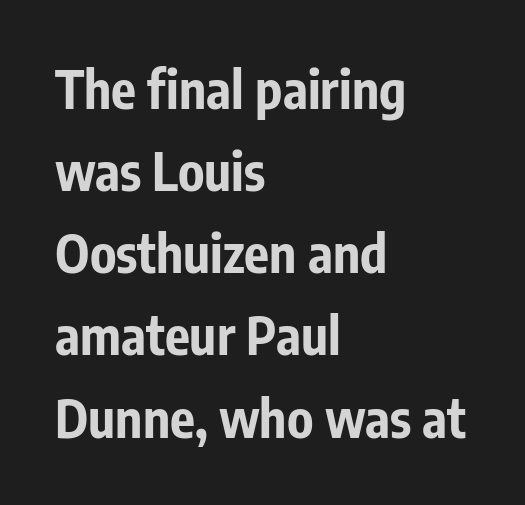
Bold? Absolutely — the strokes are thick and heavy. The string is rendered with underlining switched off. No extra tracking has been applied to these lines. Does the lettering tilt? It doesn't — this is upright. Proportional: the letters do not fall into vertical columns. The lines in this sample share a left origin and differ only in where they stop.
